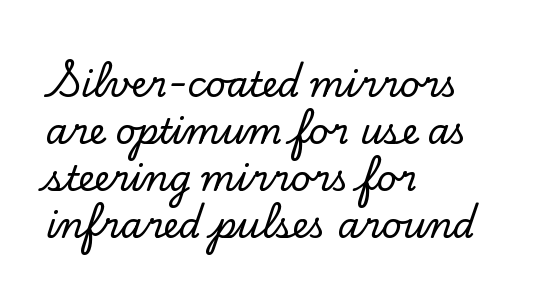
{"serif": "yes", "width": "normal", "stroke_contrast": "low", "x_height": "small", "monospaced": "no", "underline": "no", "align": "left", "line_spacing": "normal", "line_spacing_ratio": 1.34, "letter_spacing": "normal", "letter_spacing_em": 0.0, "glyph_px": 35}
